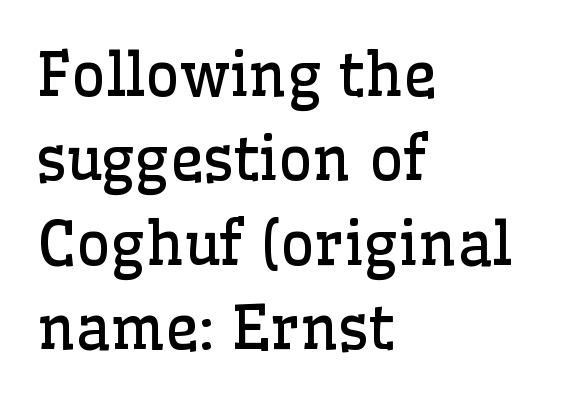
{"serif": "yes", "italic": "no", "bold": "no", "weight": "regular", "width": "normal", "stroke_contrast": "low", "x_height": "medium", "monospaced": "no", "underline": "no", "align": "left", "line_spacing": "normal", "line_spacing_ratio": 1.43, "letter_spacing": "normal", "letter_spacing_em": 0.0, "glyph_px": 59}
